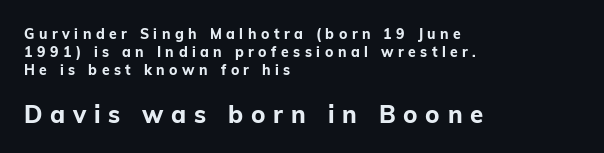
The sample has been set heavy, in full bold. Does the leading feel generous? No, just average. Does the bottom block carry the larger type? Yes, it does. Tracking value appears strongly positive — letters spread wide. Unmarked baselines from the first word to the last.
